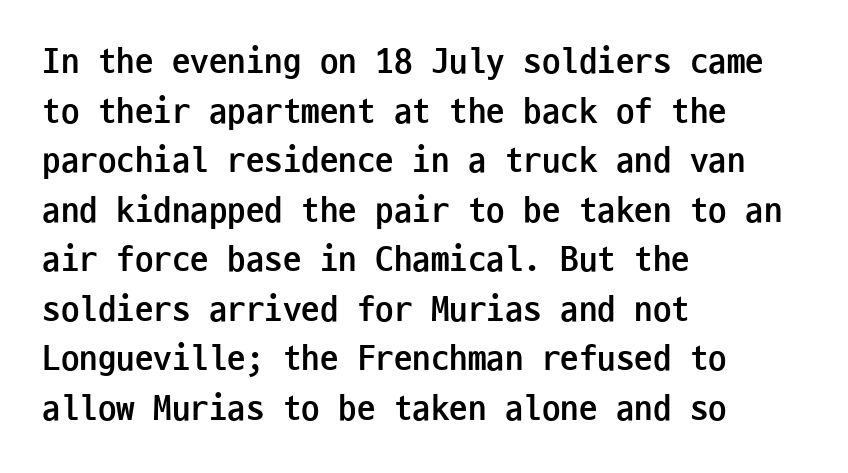
Q: Is the text bold? A: Yes.
Q: Is the text italic (slanted)? A: No, it is upright.
Q: Is the typeface a serif or a sans-serif typeface? A: Sans-serif.
Q: Is the text underlined? A: No.
Q: How is the paragraph aligned? A: Left-aligned.
Q: Is the spacing between letters normal or unusually wide? A: Normal.
Q: Is the spacing between lines tight, normal or loose? A: Normal.
Q: Width (condensed, normal, or wide)? A: Condensed.
Q: Stroke contrast? A: Low.
Q: x-height? A: Medium.
Q: Monospaced? A: Yes.
